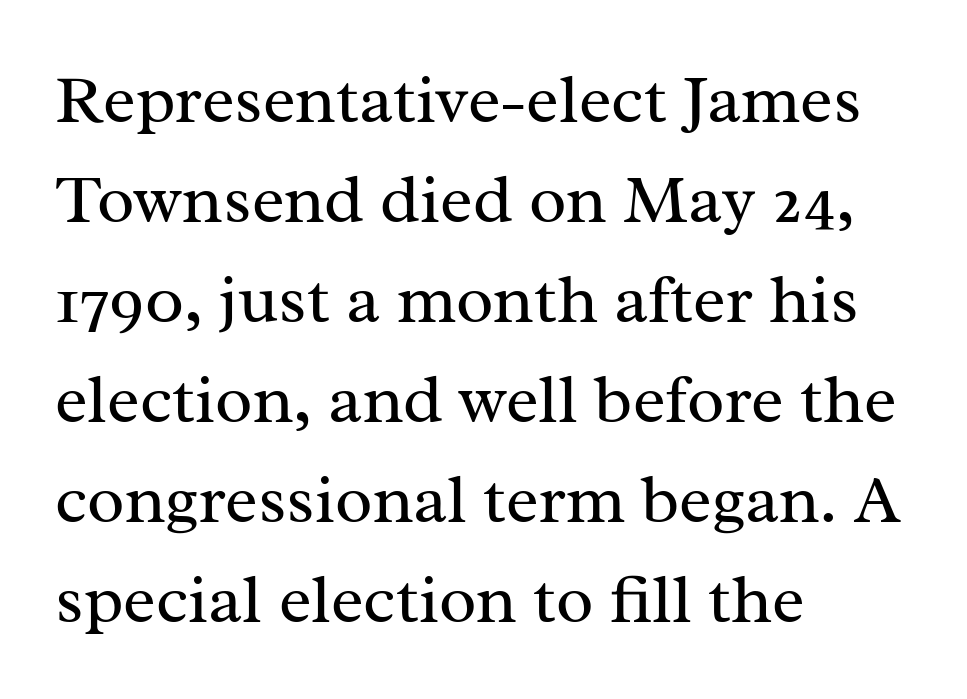
Q: Is the text bold? A: No.
Q: Is the text italic (slanted)? A: No, it is upright.
Q: Is the typeface a serif or a sans-serif typeface? A: Serif.
Q: Is the text underlined? A: No.
Q: How is the paragraph aligned? A: Left-aligned.
Q: Is the spacing between letters normal or unusually wide? A: Normal.
Q: Is the spacing between lines tight, normal or loose? A: Normal.
Q: Width (condensed, normal, or wide)? A: Normal.
Q: Stroke contrast? A: Medium.
Q: x-height? A: Medium.
Q: Monospaced? A: No.
